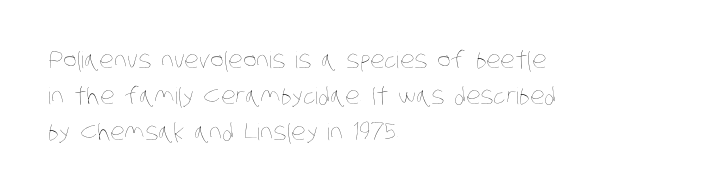
{"bold": "no", "underline": "no", "align": "left", "line_spacing": "normal", "line_spacing_ratio": 1.56, "letter_spacing": "normal", "letter_spacing_em": 0.0, "glyph_px": 23}
